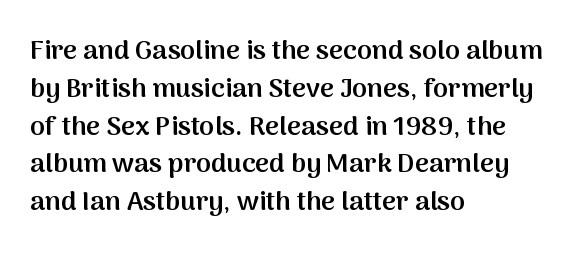
{"italic": "no", "bold": "semi", "underline": "no", "align": "left", "line_spacing": "normal", "line_spacing_ratio": 1.4, "letter_spacing": "normal", "letter_spacing_em": 0.0, "glyph_px": 27}
